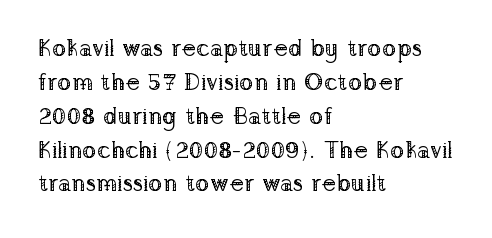
Decoration check: the copy has no underline. Teacher's note: observe the even left margin — that is flush-left alignment. Interline gaps are of average width in this sample. No chunkiness to these letters — they're not bold. These lines were composed using upright roman letters.
